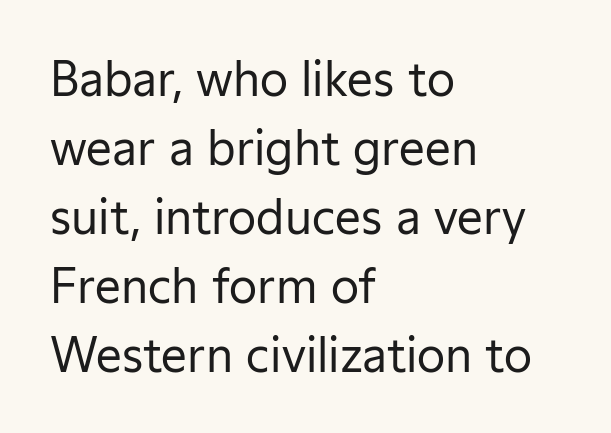
{"serif": "no", "italic": "no", "bold": "no", "weight": "regular", "width": "normal", "stroke_contrast": "low", "x_height": "medium", "monospaced": "no", "underline": "no", "align": "left", "line_spacing": "normal", "line_spacing_ratio": 1.5, "letter_spacing": "normal", "letter_spacing_em": 0.0, "glyph_px": 46}
